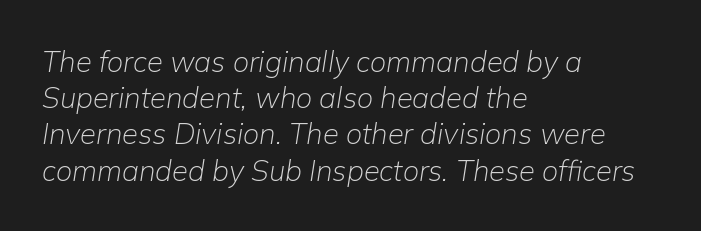
Q: Is the text bold? A: No.
Q: Is the text italic (slanted)? A: Yes, it leans right by about 9 degrees.
Q: Is the text underlined? A: No.
Q: How is the paragraph aligned? A: Left-aligned.
Q: Is the spacing between letters normal or unusually wide? A: Normal.
Q: Is the spacing between lines tight, normal or loose? A: Normal.
Q: Width (condensed, normal, or wide)? A: Normal.
Q: Stroke contrast? A: Low.
Q: x-height? A: Medium.
Q: Monospaced? A: No.
